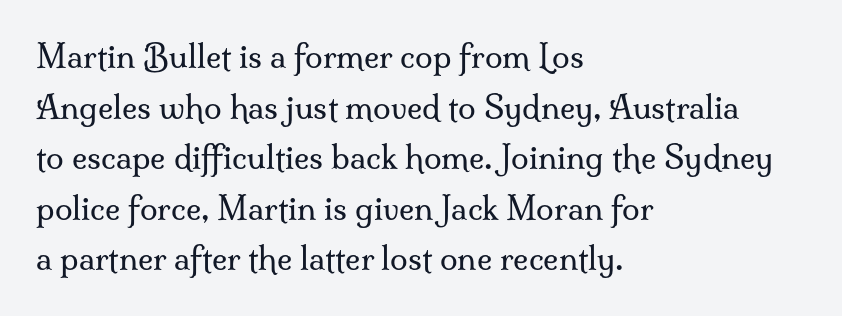
Q: Is the text bold? A: No.
Q: Is the text italic (slanted)? A: No, it is upright.
Q: Is the typeface a serif or a sans-serif typeface? A: Serif.
Q: Is the text underlined? A: No.
Q: How is the paragraph aligned? A: Left-aligned.
Q: Is the spacing between letters normal or unusually wide? A: Normal.
Q: Is the spacing between lines tight, normal or loose? A: Normal.
Q: Width (condensed, normal, or wide)? A: Normal.
Q: Stroke contrast? A: Medium.
Q: x-height? A: Small.
Q: Monospaced? A: No.
